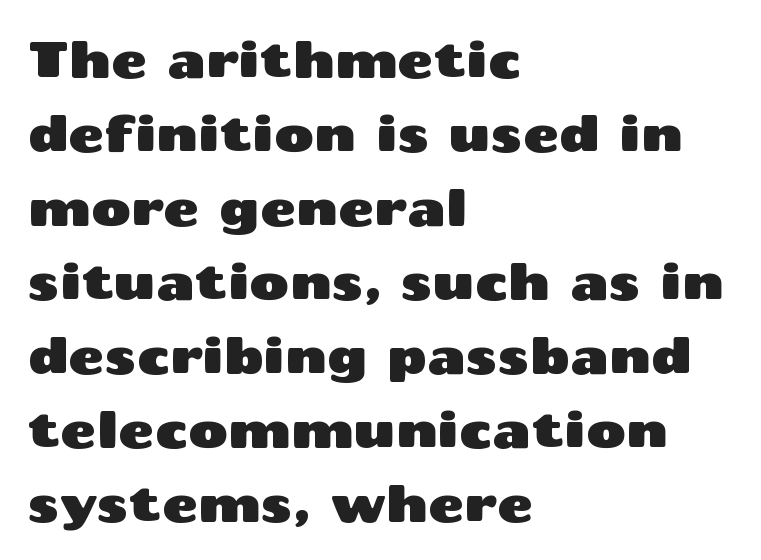
The image shows 49 px wide sans-serif type, upright; set left-aligned, normal line spacing (1.51x), normal letter spacing, not underlined; medium stroke contrast and a medium x-height.
